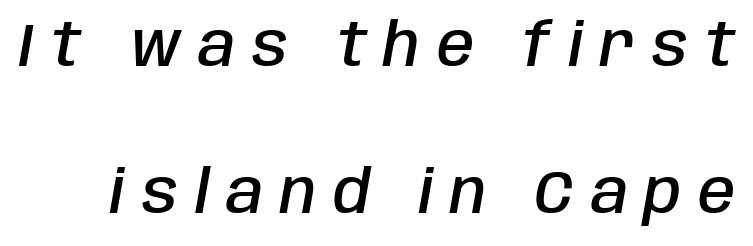
The image shows 60 px semibold, condensed type, italic (leaning right); set loose line spacing (2.45x), unusually wide letter spacing (+0.28 em), not underlined; low stroke contrast and a large x-height.
